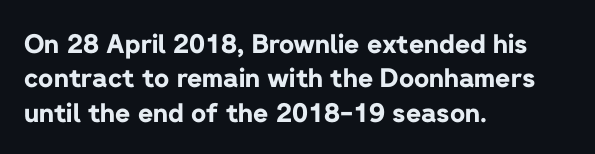
Words appear dense and cohesive because spacing is normal. Typeset ragged right — the left edge is the straight one. This sample keeps an unexceptional amount of space between lines. A clean baseline with only descenders dipping below it. Notice how thick the strokes are: this is what a full bold looks like. This is the regular roman posture of the typeface.
